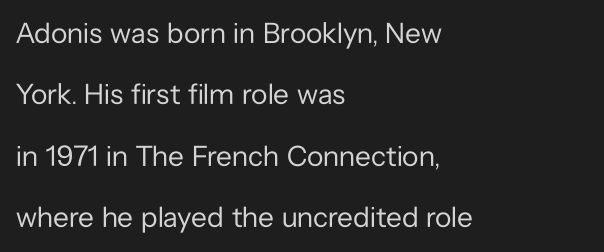
{"serif": "no", "italic": "no", "bold": "no", "weight": "regular", "width": "normal", "stroke_contrast": "low", "x_height": "medium", "monospaced": "no", "underline": "no", "align": "left", "line_spacing": "loose", "line_spacing_ratio": 2.12, "letter_spacing": "normal", "letter_spacing_em": 0.0, "glyph_px": 29}
